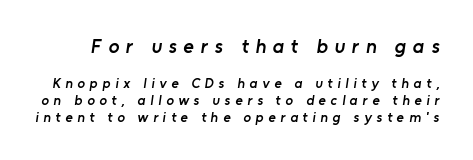
Q: Is the text bold? A: Semi-bold.
Q: Is the text underlined? A: No.
Q: Is the spacing between letters normal or unusually wide? A: Unusually wide.
Q: Which block of text is set in a larger size, the first (top) or the second (bottom)? A: The first (top) one.
